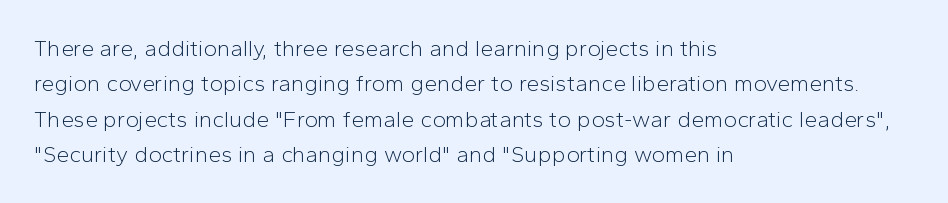
The image shows 23 px text type, upright; set left-aligned, normal line spacing (1.54x), normal letter spacing, not underlined.
